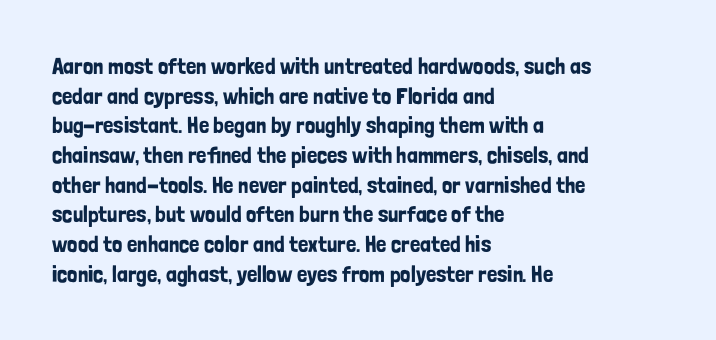
Descenders are the only things crossing below the line. A classic flush-left, rag-right setting is used for this passage. Upright lettering throughout. Quick note: interline space is typical. Letter spacing: default.
